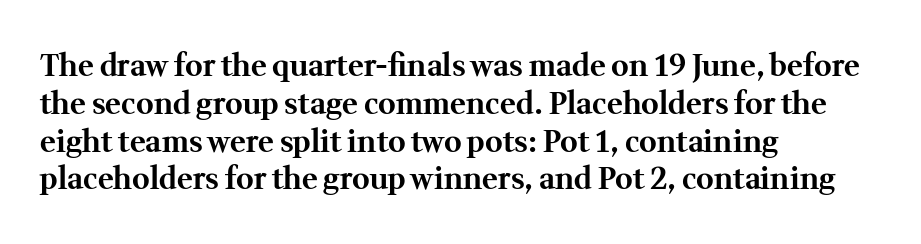
Proportional: the letters do not fall into vertical columns. The letterforms sit shoulder to shoulder at normal distance. Posture: upright roman. This block has exactly the height ordinary leading produces. Each row of text sits above clean, open space.
